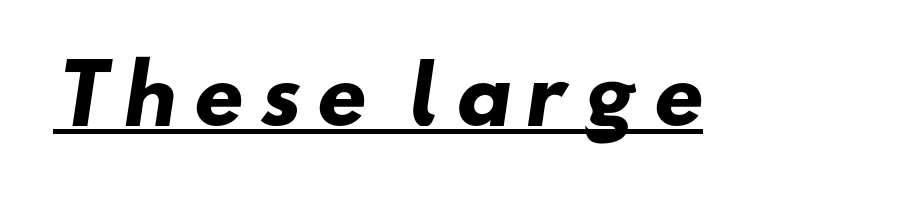
Each letter keeps its own natural width here, so spacing adapts to shape. The characters display no serif detailing; their extremities are plain. Look at the stroke-to-counter ratio: heavy, a bold. Descenders here cross a horizontal rule under the line.
